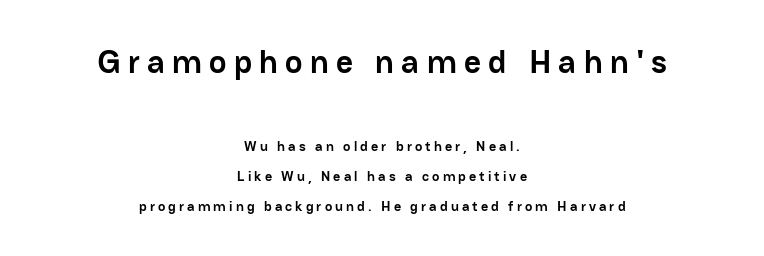
Q: Is the text bold? A: Yes.
Q: Is the text italic (slanted)? A: No, it is upright.
Q: Is the typeface a serif or a sans-serif typeface? A: Sans-serif.
Q: Is the text underlined? A: No.
Q: How is the paragraph aligned? A: Centered.
Q: Is the spacing between letters normal or unusually wide? A: Unusually wide.
Q: Is the spacing between lines tight, normal or loose? A: Loose.
Q: Which block of text is set in a larger size, the first (top) or the second (bottom)? A: The first (top) one.
Q: Width (condensed, normal, or wide)? A: Normal.
Q: Stroke contrast? A: Low.
Q: x-height? A: Medium.
Q: Monospaced? A: No.
